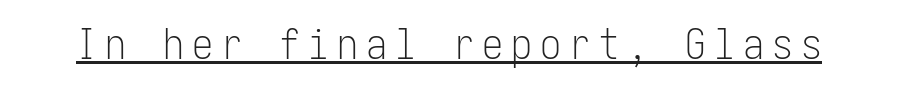
{"serif": "no", "italic": "no", "bold": "no", "weight": "light", "width": "condensed", "stroke_contrast": "low", "x_height": "medium", "underline": "yes", "glyph_px": 42}
